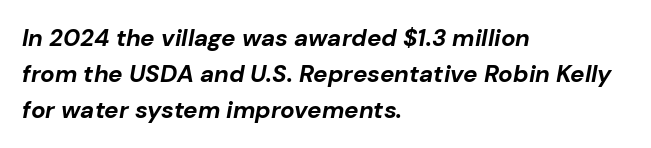
The image shows 24 px bold type, italic (leaning right); set left-aligned, normal line spacing (1.49x), normal letter spacing, not underlined.
